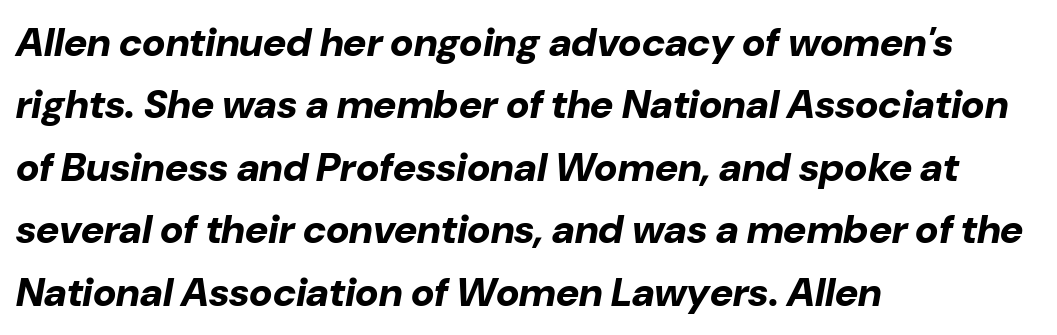
You could not count columns in this text — the font is proportionally spaced. These lines stack with their left ends in a neat column. Vertically, the passage feels balanced, rows spaced as you'd expect. Nobody touched the tracking dial on this one.
